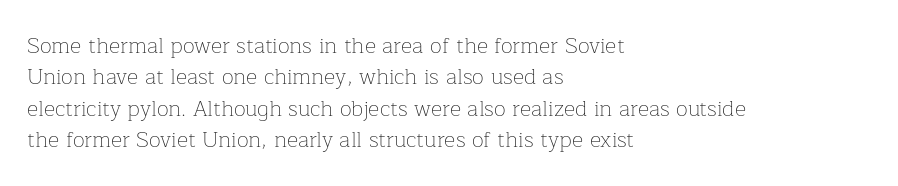
Q: Is the text bold? A: No.
Q: Is the text italic (slanted)? A: No, it is upright.
Q: Is the text underlined? A: No.
Q: How is the paragraph aligned? A: Left-aligned.
Q: Is the spacing between letters normal or unusually wide? A: Normal.
Q: Is the spacing between lines tight, normal or loose? A: Normal.
